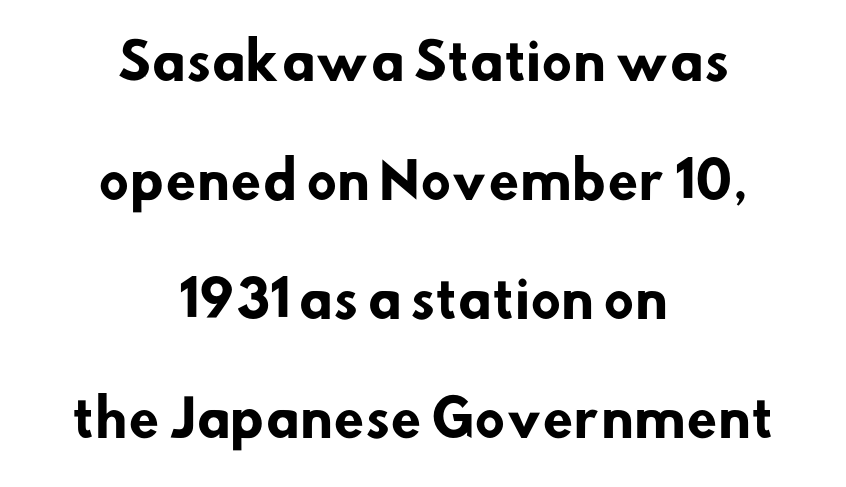
The image shows 50 px heavy sans-serif type; set centered, loose line spacing (2.38x), normal letter spacing, not underlined; low stroke contrast and a small x-height.
